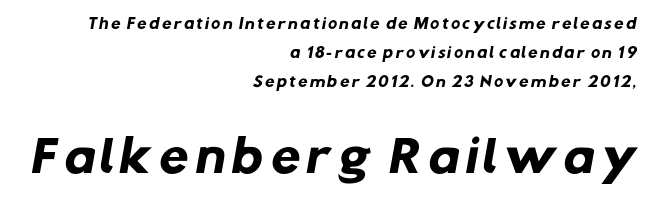
Q: Is the text bold? A: Yes.
Q: Is the typeface a serif or a sans-serif typeface? A: Sans-serif.
Q: Is the text underlined? A: No.
Q: How is the paragraph aligned? A: Right-aligned.
Q: Is the spacing between lines tight, normal or loose? A: Loose.
Q: Which block of text is set in a larger size, the first (top) or the second (bottom)? A: The second (bottom) one.
Q: Width (condensed, normal, or wide)? A: Normal.
Q: Stroke contrast? A: Low.
Q: x-height? A: Medium.
Q: Monospaced? A: No.
